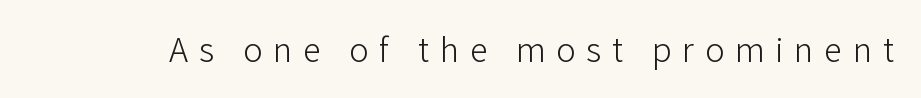
The image shows 36 px light sans-serif type, upright; set unusually wide letter spacing (+0.3 em), not underlined; low stroke contrast and a medium x-height.
